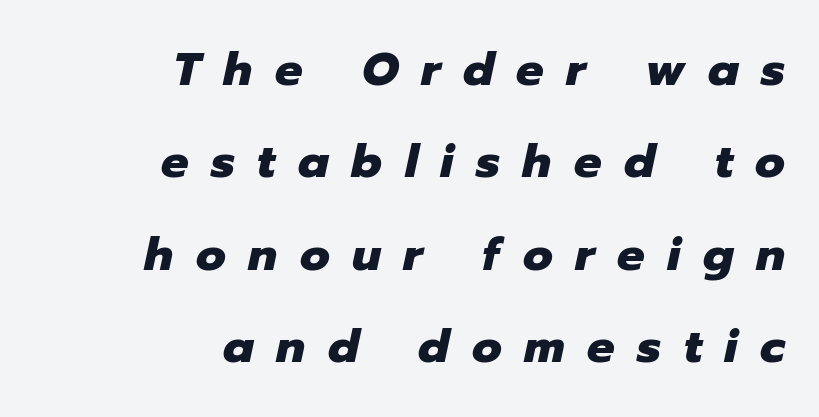
Q: Is the text bold? A: Yes.
Q: Is the text italic (slanted)? A: Yes, it leans right by about 12 degrees.
Q: Is the text underlined? A: No.
Q: How is the paragraph aligned? A: Right-aligned.
Q: Is the spacing between letters normal or unusually wide? A: Unusually wide.
Q: Is the spacing between lines tight, normal or loose? A: Loose.
Q: Width (condensed, normal, or wide)? A: Normal.
Q: Stroke contrast? A: Low.
Q: x-height? A: Medium.
Q: Monospaced? A: No.
